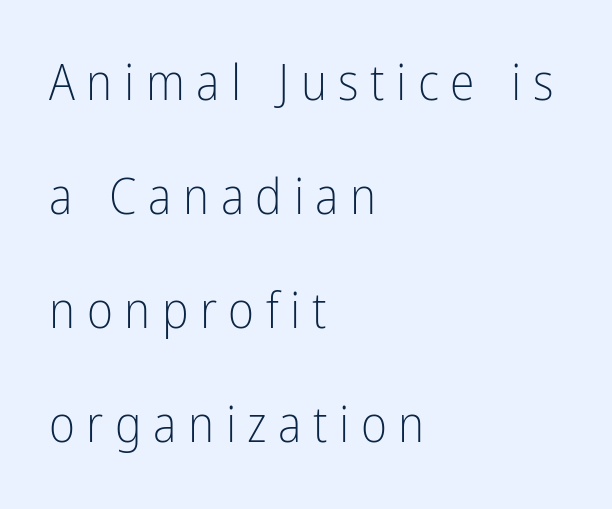
Q: Is the text bold? A: No.
Q: Is the text italic (slanted)? A: No, it is upright.
Q: Is the typeface a serif or a sans-serif typeface? A: Sans-serif.
Q: Is the text underlined? A: No.
Q: How is the paragraph aligned? A: Left-aligned.
Q: Is the spacing between letters normal or unusually wide? A: Unusually wide.
Q: Is the spacing between lines tight, normal or loose? A: Loose.
Q: Width (condensed, normal, or wide)? A: Condensed.
Q: Stroke contrast? A: Low.
Q: x-height? A: Medium.
Q: Monospaced? A: No.
